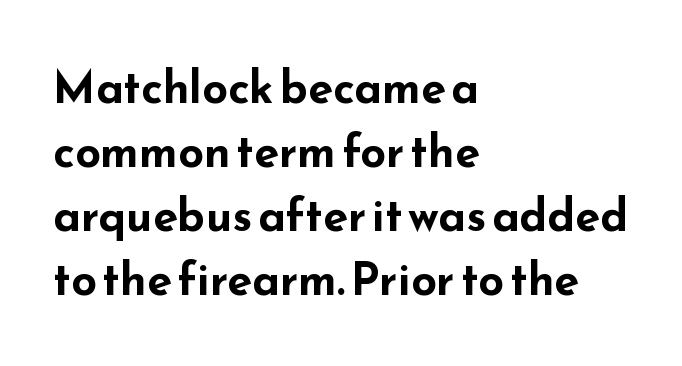
Q: Is the text bold? A: Yes.
Q: Is the text italic (slanted)? A: No, it is upright.
Q: Is the typeface a serif or a sans-serif typeface? A: Sans-serif.
Q: Is the text underlined? A: No.
Q: How is the paragraph aligned? A: Left-aligned.
Q: Is the spacing between letters normal or unusually wide? A: Normal.
Q: Is the spacing between lines tight, normal or loose? A: Normal.
Q: Width (condensed, normal, or wide)? A: Wide.
Q: Stroke contrast? A: Low.
Q: x-height? A: Small.
Q: Monospaced? A: No.
